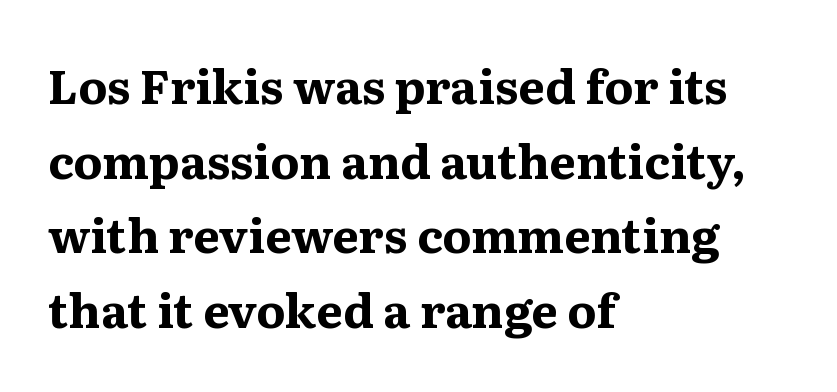
{"serif": "yes", "italic": "no", "bold": "yes", "weight": "bold", "width": "normal", "stroke_contrast": "medium", "x_height": "medium", "monospaced": "no", "underline": "no", "align": "left", "line_spacing": "normal", "line_spacing_ratio": 1.59, "letter_spacing": "normal", "letter_spacing_em": 0.0, "glyph_px": 47}
